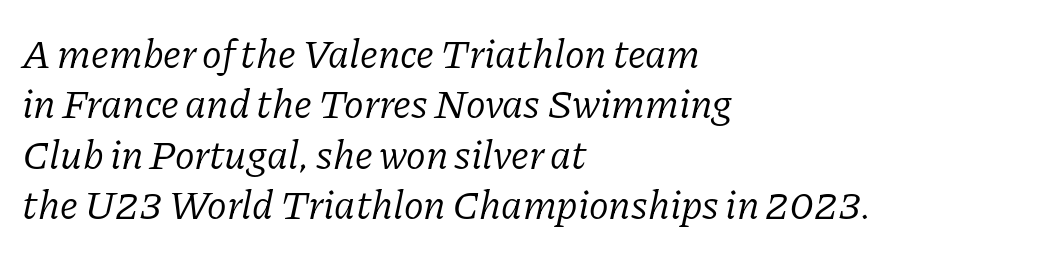
A student would call this left alignment; a typographer would say flush left, rag right. Default kerning and tracking; the words read as compact shapes. Does the type have serifs? Yes, each stem ends in a small foot. No heavy texture on the line: the type isn't bold. The whole block is typeset with a tilt.
